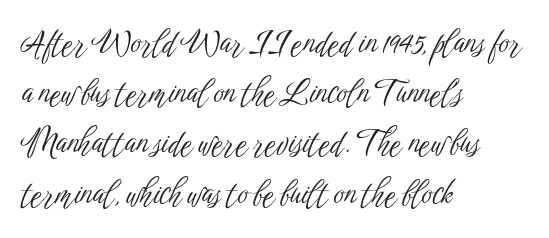
{"serif": "no", "bold": "no", "weight": "light", "width": "condensed", "stroke_contrast": "low", "x_height": "medium", "monospaced": "no", "underline": "no", "align": "left", "line_spacing": "normal", "line_spacing_ratio": 1.57, "letter_spacing": "normal", "letter_spacing_em": 0.0, "glyph_px": 32}
